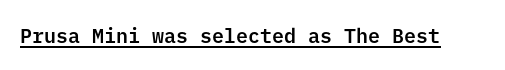
The letters stand upright; this is a roman face. Tracking here is standard; glyphs follow each other at the usual distance. Descenders here cross a horizontal rule under the line.
